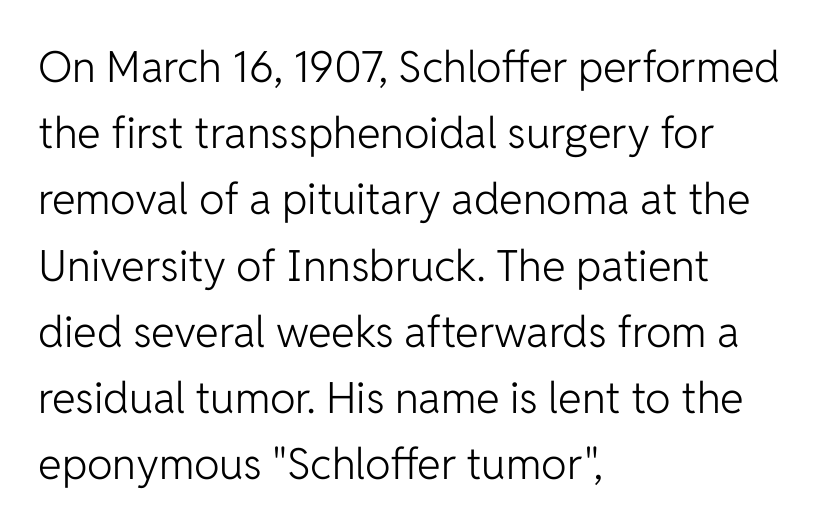
The image shows 43 px light sans-serif type, upright; set left-aligned, normal line spacing (1.54x), normal letter spacing, not underlined; low stroke contrast and a medium x-height.
